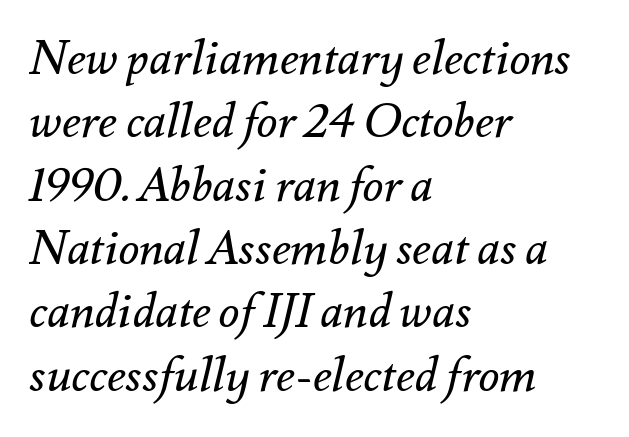
Q: Is the text bold? A: No.
Q: Is the text italic (slanted)? A: Yes, it leans right by about 12 degrees.
Q: Is the text underlined? A: No.
Q: How is the paragraph aligned? A: Left-aligned.
Q: Is the spacing between letters normal or unusually wide? A: Normal.
Q: Is the spacing between lines tight, normal or loose? A: Normal.
Q: Width (condensed, normal, or wide)? A: Normal.
Q: Stroke contrast? A: Medium.
Q: x-height? A: Small.
Q: Monospaced? A: No.
